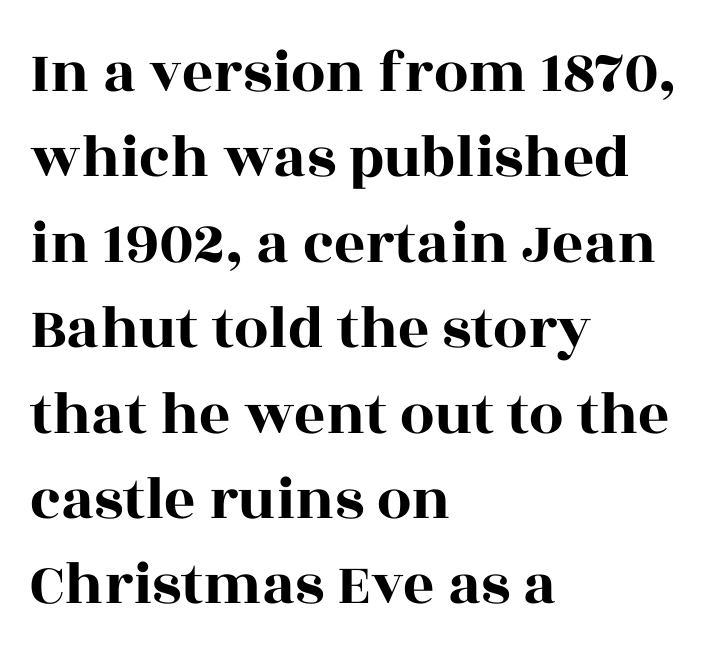
The image shows 61 px wide serif type, upright; set left-aligned, normal line spacing (1.4x), normal letter spacing, not underlined; a large x-height.
